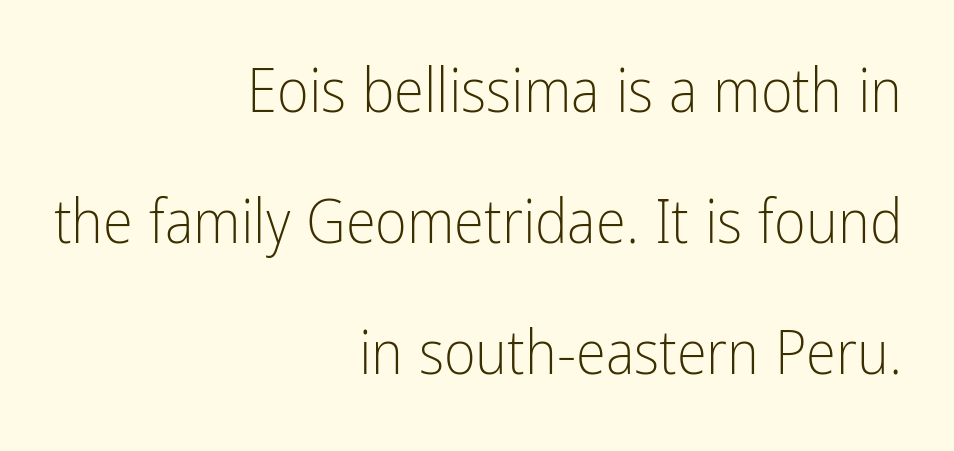
{"serif": "no", "italic": "no", "bold": "no", "weight": "light", "width": "condensed", "stroke_contrast": "low", "x_height": "medium", "monospaced": "no", "underline": "no", "align": "right", "line_spacing": "loose", "line_spacing_ratio": 2.15, "letter_spacing": "normal", "letter_spacing_em": 0.0, "glyph_px": 61}
